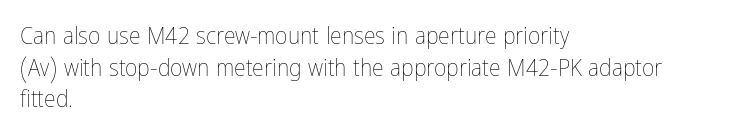
Q: Is the text bold? A: No.
Q: Is the text italic (slanted)? A: No, it is upright.
Q: Is the text underlined? A: No.
Q: How is the paragraph aligned? A: Left-aligned.
Q: Is the spacing between letters normal or unusually wide? A: Normal.
Q: Is the spacing between lines tight, normal or loose? A: Normal.
